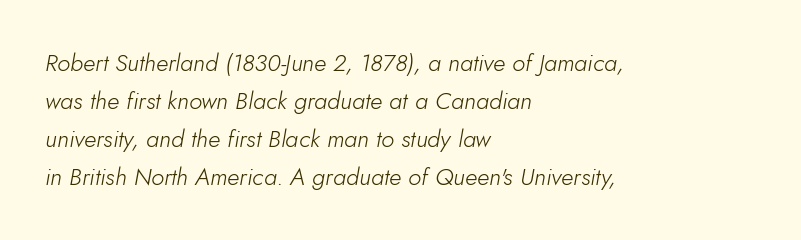
The image shows 24 px text type, italic (leaning right); set left-aligned, normal line spacing (1.59x), normal letter spacing, not underlined.
